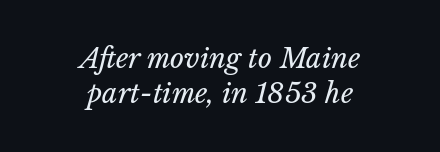
The gap between lines stays unmarked. Horizontally, the lines are justified to the midpoint only. Emphasis-style slanted type is in use. The space between consecutive lines is moderate. Letters have the restrained weight of plain body copy at most. These lines keep a tight, regular rhythm from letter to letter.
